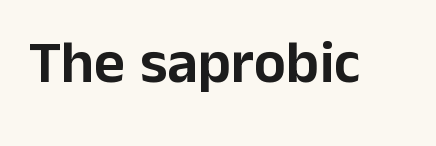
The image shows 60 px sans-serif type, upright; set normal letter spacing, not underlined; low stroke contrast and a medium x-height.
